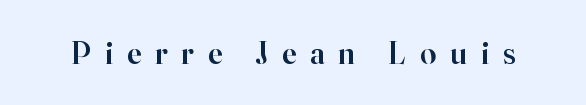
Serifs: yes, visible at the terminals of the letterforms. Notice the strokes are somewhat thickened but not fully heavy: this is a semibold. Vertical strokes here are truly vertical. Between one letter and the next there's a generous, obvious gap. The space directly below the letters is spotless.
